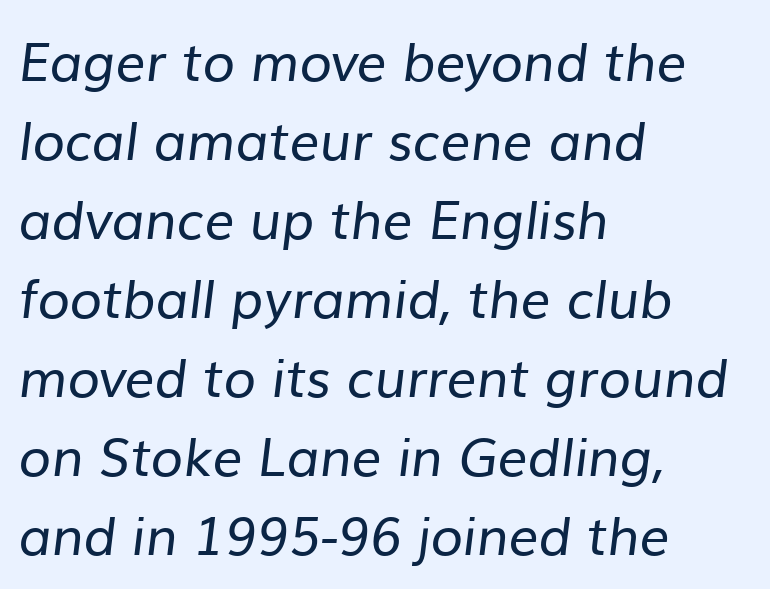
{"serif": "no", "bold": "no", "weight": "regular", "width": "normal", "stroke_contrast": "low", "x_height": "medium", "monospaced": "no", "underline": "no", "align": "left", "line_spacing": "normal", "line_spacing_ratio": 1.49, "letter_spacing": "normal", "letter_spacing_em": 0.0, "glyph_px": 53}
